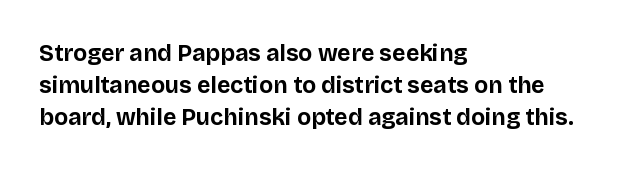
Q: Is the text bold? A: Yes.
Q: Is the text italic (slanted)? A: No, it is upright.
Q: Is the text underlined? A: No.
Q: How is the paragraph aligned? A: Left-aligned.
Q: Is the spacing between letters normal or unusually wide? A: Normal.
Q: Is the spacing between lines tight, normal or loose? A: Normal.
